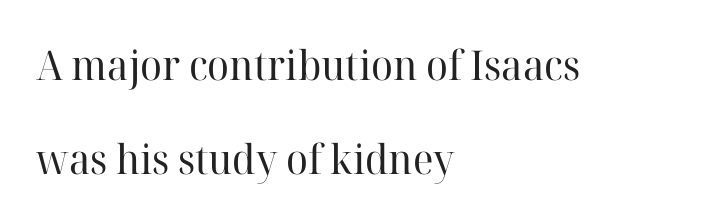
Q: Is the text bold? A: No.
Q: Is the text italic (slanted)? A: No, it is upright.
Q: Is the typeface a serif or a sans-serif typeface? A: Serif.
Q: Is the text underlined? A: No.
Q: How is the paragraph aligned? A: Left-aligned.
Q: Is the spacing between letters normal or unusually wide? A: Normal.
Q: Is the spacing between lines tight, normal or loose? A: Loose.
Q: Width (condensed, normal, or wide)? A: Normal.
Q: Stroke contrast? A: High.
Q: x-height? A: Medium.
Q: Monospaced? A: No.
